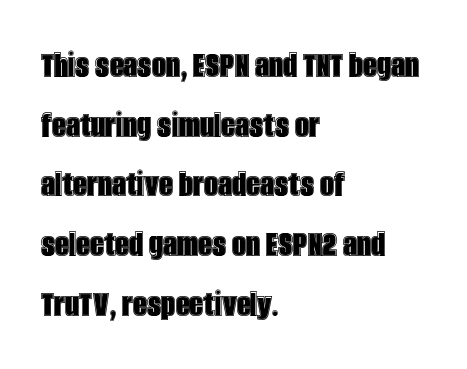
{"italic": "no", "width": "condensed", "x_height": "large", "monospaced": "no", "underline": "no", "align": "left", "line_spacing": "normal", "line_spacing_ratio": 1.53, "letter_spacing": "normal", "letter_spacing_em": 0.0, "glyph_px": 39}
